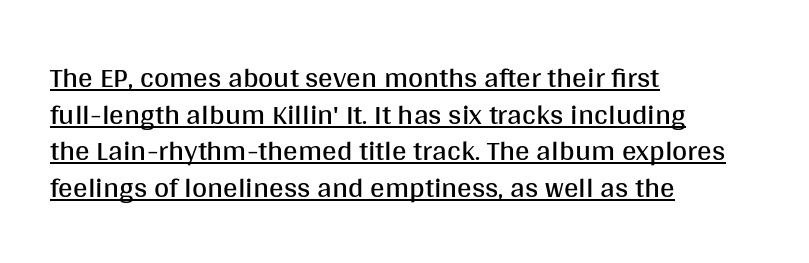
This sample has the flowing, uneven cadence of proportional lettering. Is there much room between lines? A standard amount, neither cramped nor airy. These lines keep a tight, regular rhythm from letter to letter. No extra ink here — the face is not bold.
